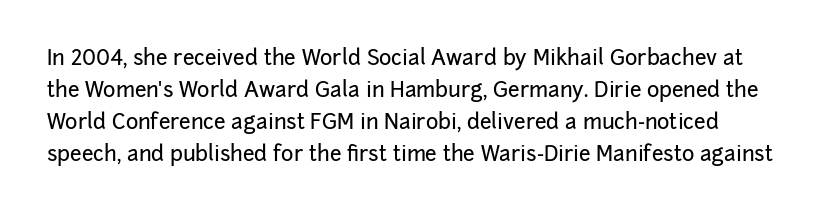
{"italic": "no", "underline": "no", "line_spacing": "normal", "line_spacing_ratio": 1.52, "letter_spacing": "normal", "letter_spacing_em": 0.0, "glyph_px": 21}
